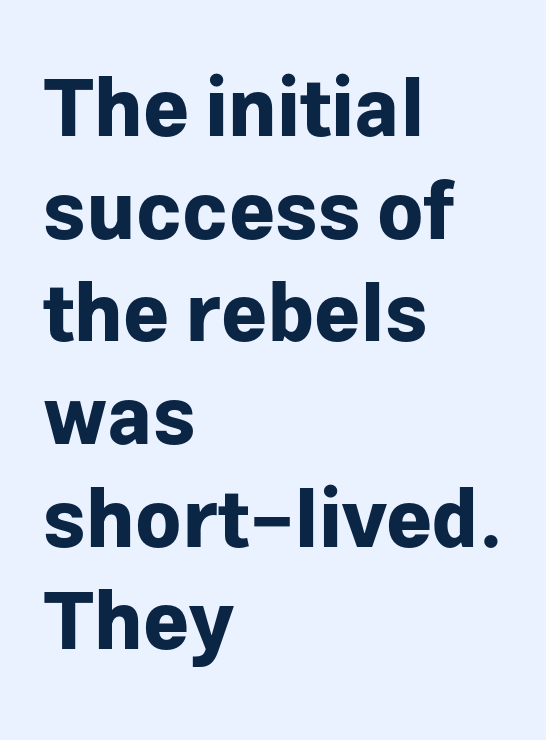
The strip under each line holds only bare page. The line-height multiplier appears to be the usual default. Spacing verdict: proportional, widths tailored to each character. In CSS terms this would be text-align: left. The type sits square on the baseline with zero lean. A typesetter would label this face a sans.
